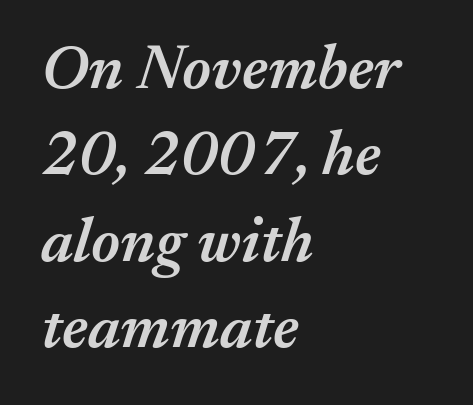
The image shows 63 px semibold type, italic (leaning right); set left-aligned, normal line spacing (1.37x), normal letter spacing, not underlined; medium stroke contrast and a medium x-height.
